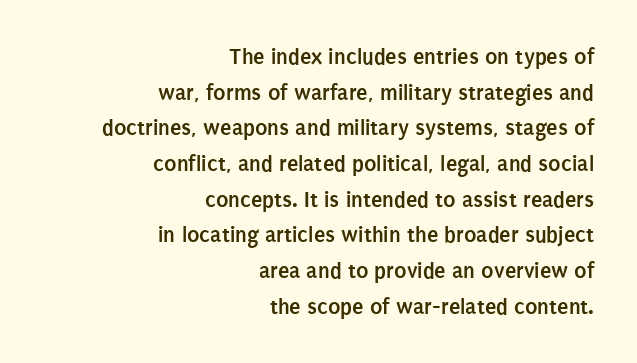
The image shows 23 px bold type, upright; set right-aligned, normal line spacing (1.55x), normal letter spacing, not underlined.
